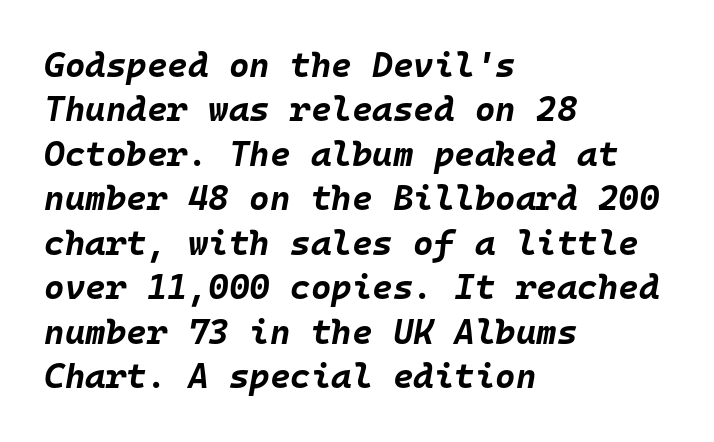
Q: Is the text bold? A: Yes.
Q: Is the text italic (slanted)? A: Yes, it leans right by about 10 degrees.
Q: Is the text underlined? A: No.
Q: How is the paragraph aligned? A: Left-aligned.
Q: Is the spacing between letters normal or unusually wide? A: Normal.
Q: Is the spacing between lines tight, normal or loose? A: Normal.
Q: Width (condensed, normal, or wide)? A: Normal.
Q: Stroke contrast? A: Low.
Q: x-height? A: Large.
Q: Monospaced? A: Yes.
